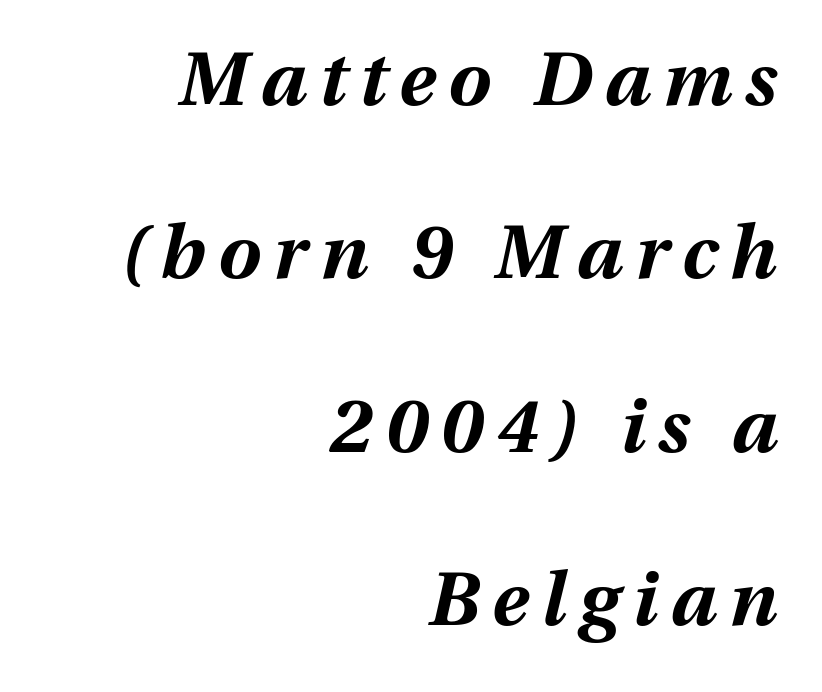
The image shows 76 px bold type, italic (leaning right); set right-aligned, loose line spacing (2.28x), not underlined; medium stroke contrast and a medium x-height.
